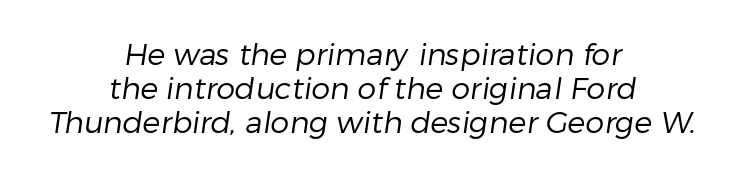
{"serif": "no", "bold": "no", "weight": "regular", "width": "normal", "stroke_contrast": "low", "x_height": "medium", "monospaced": "no", "underline": "no", "align": "center", "line_spacing": "tight", "line_spacing_ratio": 1.13, "letter_spacing": "normal", "letter_spacing_em": 0.0, "glyph_px": 30}
